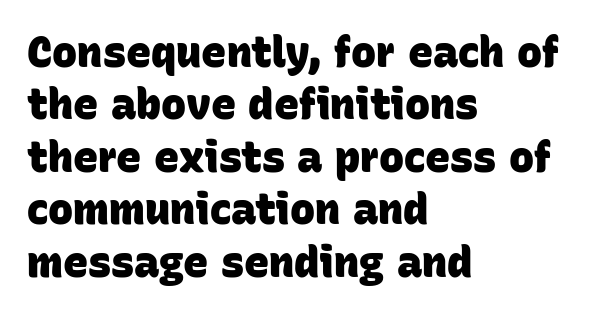
Q: Is the text bold? A: Yes.
Q: Is the typeface a serif or a sans-serif typeface? A: Sans-serif.
Q: Is the text underlined? A: No.
Q: How is the paragraph aligned? A: Left-aligned.
Q: Is the spacing between letters normal or unusually wide? A: Normal.
Q: Is the spacing between lines tight, normal or loose? A: Normal.
Q: Width (condensed, normal, or wide)? A: Normal.
Q: Stroke contrast? A: Low.
Q: x-height? A: Large.
Q: Monospaced? A: No.
